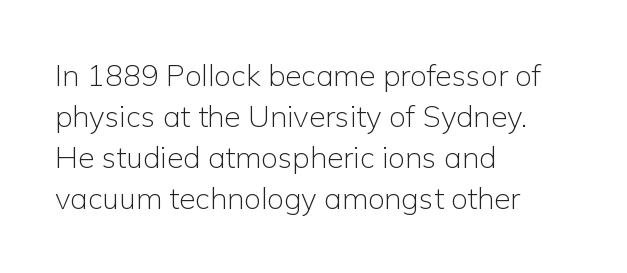
{"serif": "no", "italic": "no", "bold": "no", "weight": "light", "width": "normal", "stroke_contrast": "low", "x_height": "medium", "monospaced": "no", "underline": "no", "align": "left", "line_spacing": "normal", "line_spacing_ratio": 1.37, "letter_spacing": "normal", "letter_spacing_em": 0.0, "glyph_px": 30}
